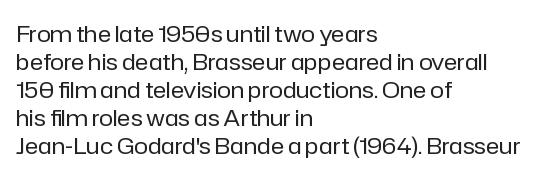
{"italic": "no", "bold": "no", "underline": "no", "align": "left", "line_spacing_ratio": 1.22, "letter_spacing": "normal", "letter_spacing_em": 0.0, "glyph_px": 23}
